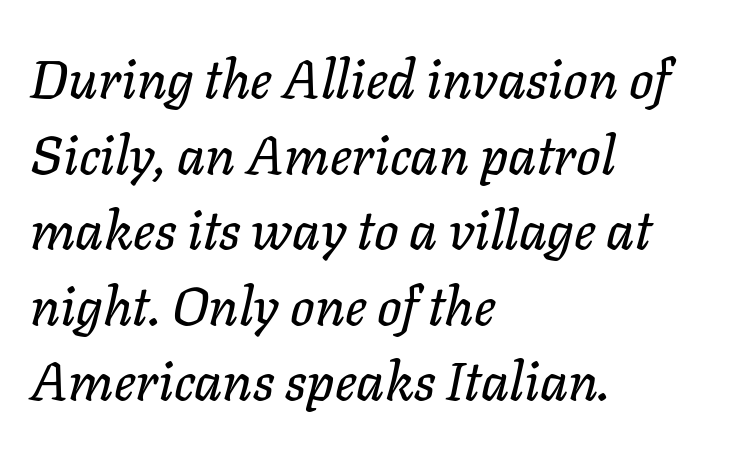
The area under the type is left untouched. In CSS terms this would be text-align: left. Words appear dense and cohesive because spacing is normal. Baseline-to-baseline distance is the conventional proportion of letter height. The font's italic variant was chosen for this text. A typesetter would call this proportional, since set widths differ per character.
